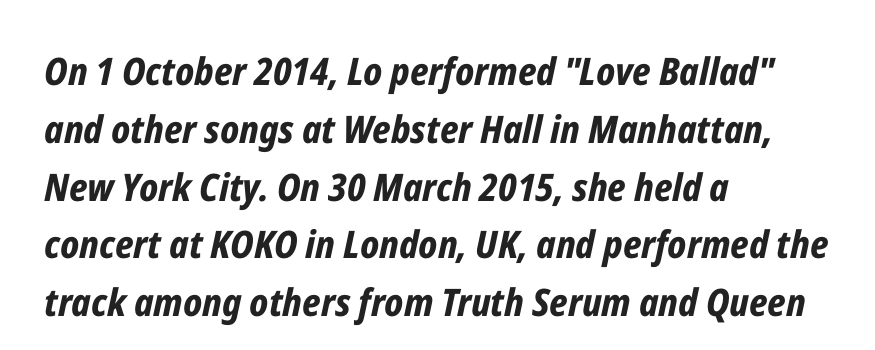
Q: Is the text bold? A: Yes.
Q: Is the text italic (slanted)? A: Yes, it leans right by about 12 degrees.
Q: Is the text underlined? A: No.
Q: How is the paragraph aligned? A: Left-aligned.
Q: Is the spacing between letters normal or unusually wide? A: Normal.
Q: Is the spacing between lines tight, normal or loose? A: Normal.
Q: Width (condensed, normal, or wide)? A: Condensed.
Q: Stroke contrast? A: Low.
Q: x-height? A: Medium.
Q: Monospaced? A: No.
